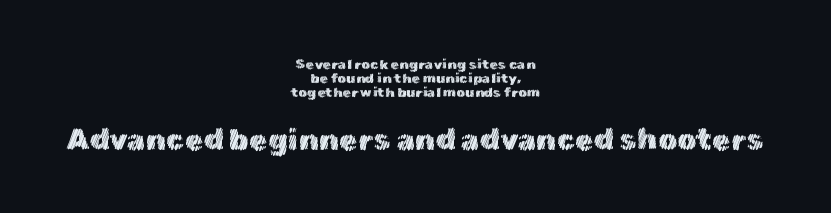
{"italic": "no", "width": "normal", "x_height": "medium", "monospaced": "no", "underline": "no", "align": "center", "line_spacing": "tight", "line_spacing_ratio": 0.99, "letter_spacing": "normal", "letter_spacing_em": 0.0, "larger_block": "second", "size_ratio": 2.14, "glyph_px": 30}
